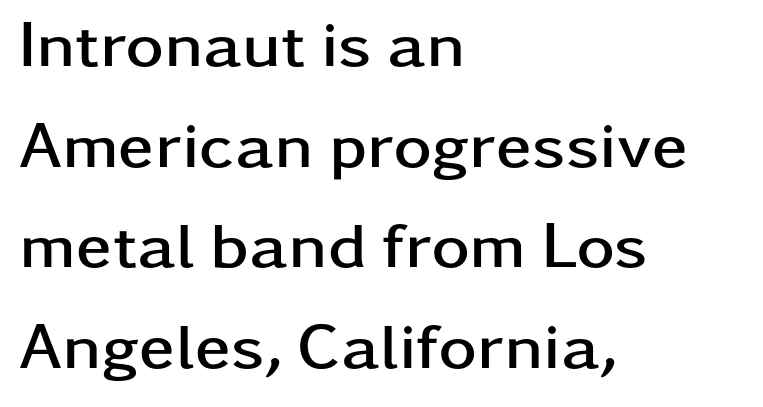
Q: Is the text bold? A: Yes.
Q: Is the text italic (slanted)? A: No, it is upright.
Q: Is the typeface a serif or a sans-serif typeface? A: Sans-serif.
Q: Is the text underlined? A: No.
Q: How is the paragraph aligned? A: Left-aligned.
Q: Is the spacing between letters normal or unusually wide? A: Normal.
Q: Is the spacing between lines tight, normal or loose? A: Normal.
Q: Width (condensed, normal, or wide)? A: Wide.
Q: Stroke contrast? A: Low.
Q: x-height? A: Medium.
Q: Monospaced? A: No.
